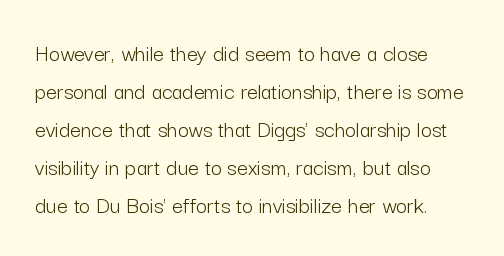
Q: Is the text bold? A: No.
Q: Is the text italic (slanted)? A: No, it is upright.
Q: Is the text underlined? A: No.
Q: Is the spacing between letters normal or unusually wide? A: Normal.
Q: Is the spacing between lines tight, normal or loose? A: Normal.
